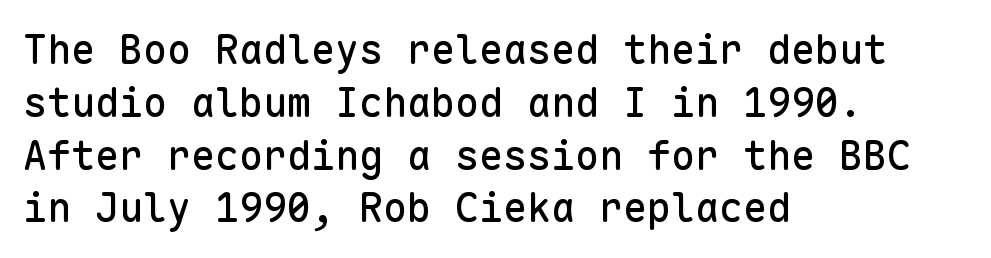
The image shows 40 px sans-serif type, upright, monospaced; set left-aligned, normal line spacing (1.32x), normal letter spacing, not underlined; low stroke contrast and a medium x-height.
